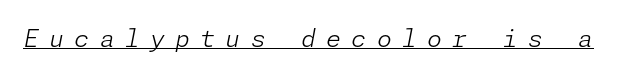
{"italic": "yes", "lean": "right", "slant_degrees": 11, "bold": "no", "underline": "yes", "letter_spacing": "wide", "letter_spacing_em": 0.43, "glyph_px": 24}
